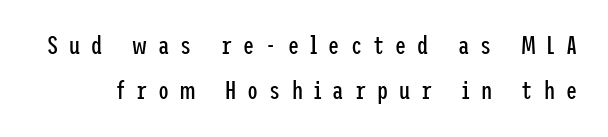
{"italic": "no", "bold": "no", "underline": "no", "line_spacing_ratio": 1.81, "letter_spacing": "wide", "letter_spacing_em": 0.44, "glyph_px": 25}
